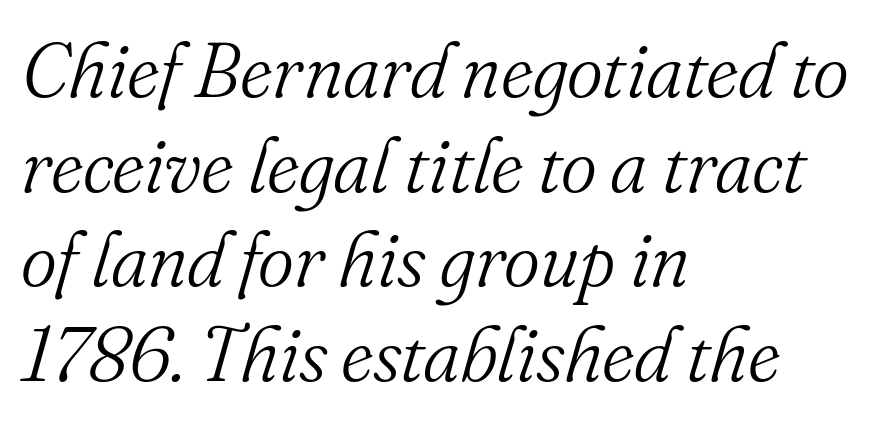
The image shows 77 px light serif type, italic (leaning right); set left-aligned, line spacing 1.23x, normal letter spacing, not underlined; medium stroke contrast and a small x-height.
